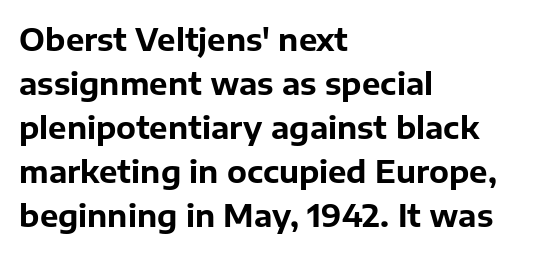
The image shows 31 px bold sans-serif type, upright; set left-aligned, normal line spacing (1.42x), normal letter spacing, not underlined; low stroke contrast and a medium x-height.
